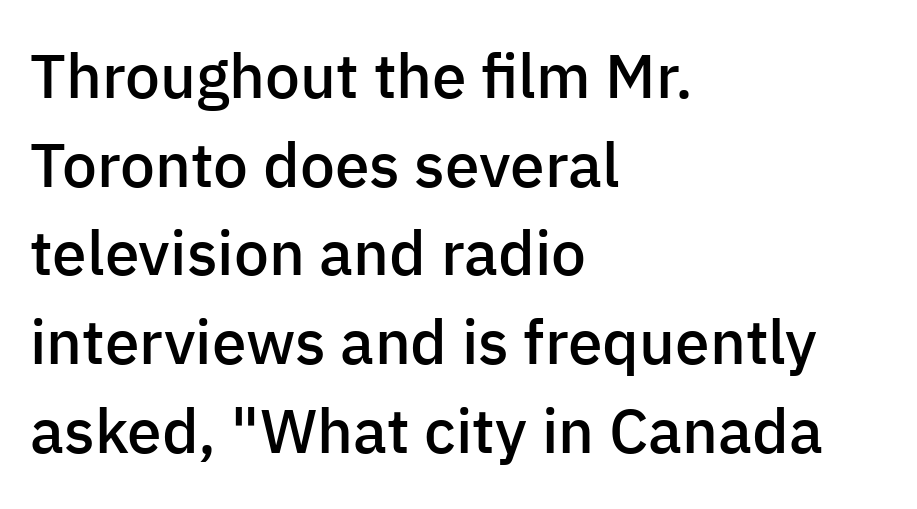
{"serif": "no", "italic": "no", "bold": "semi", "weight": "semibold", "width": "normal", "stroke_contrast": "low", "x_height": "medium", "monospaced": "no", "underline": "no", "align": "left", "line_spacing": "normal", "line_spacing_ratio": 1.43, "letter_spacing": "normal", "letter_spacing_em": 0.0, "glyph_px": 62}
